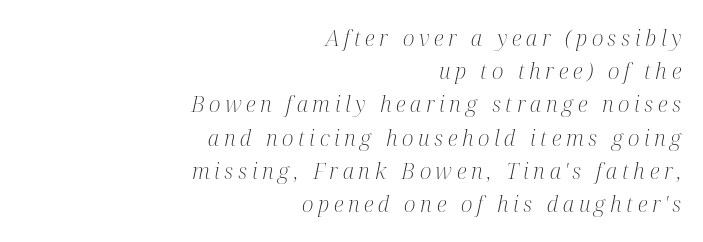
{"italic": "yes", "lean": "right", "slant_degrees": 12, "bold": "no", "underline": "no", "align": "right", "line_spacing": "normal", "line_spacing_ratio": 1.51, "letter_spacing": "wide", "letter_spacing_em": 0.21, "glyph_px": 22}
